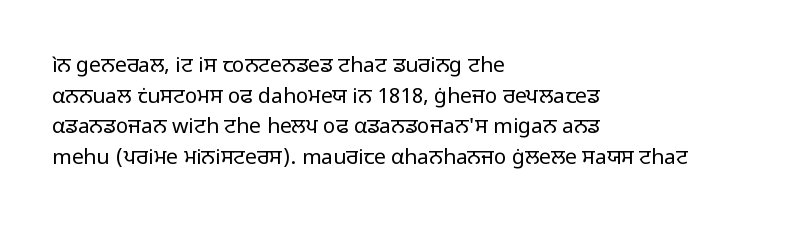
Q: Is the text bold? A: No.
Q: Is the text italic (slanted)? A: No, it is upright.
Q: Is the text underlined? A: No.
Q: How is the paragraph aligned? A: Left-aligned.
Q: Is the spacing between letters normal or unusually wide? A: Normal.
Q: Is the spacing between lines tight, normal or loose? A: Normal.
